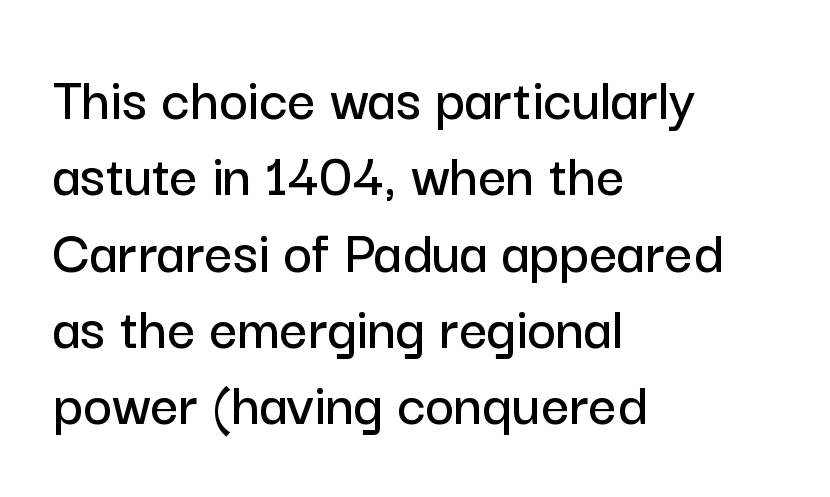
The image shows 62 px sans-serif type, upright; set left-aligned, line spacing 1.23x, normal letter spacing, not underlined; low stroke contrast and a medium x-height.
